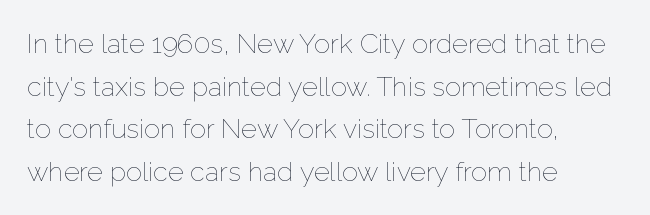
{"italic": "no", "bold": "no", "underline": "no", "align": "left", "line_spacing": "normal", "line_spacing_ratio": 1.58, "letter_spacing": "normal", "letter_spacing_em": 0.0, "glyph_px": 27}
